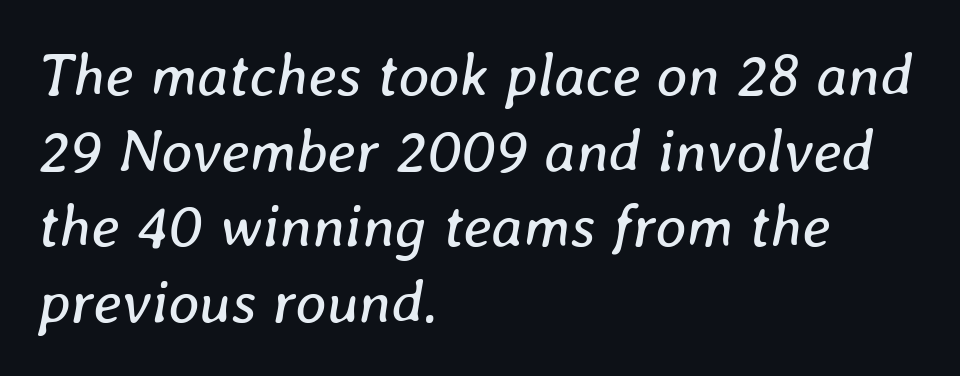
The area under the type is left untouched. Spacing verdict: proportional, widths tailored to each character. Bold? No — there's no thickening of the strokes. Line spacing here is normal. Compared with a centered layout, this one pins lines to the left instead. Spacing between characters is what you'd get straight out of the box.
